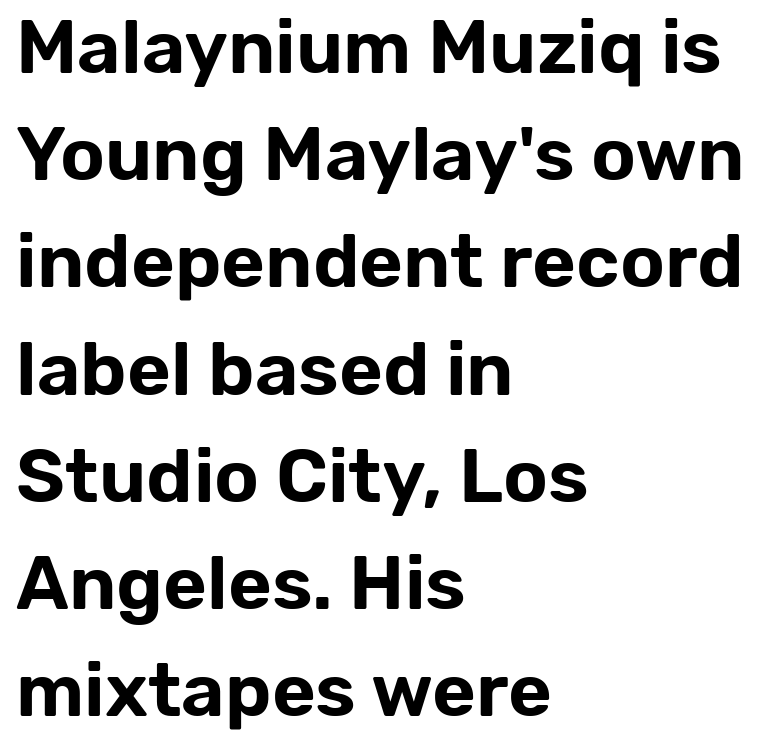
The image shows 75 px sans-serif type, upright; set left-aligned, normal line spacing (1.43x), normal letter spacing, not underlined; low stroke contrast and a medium x-height.
